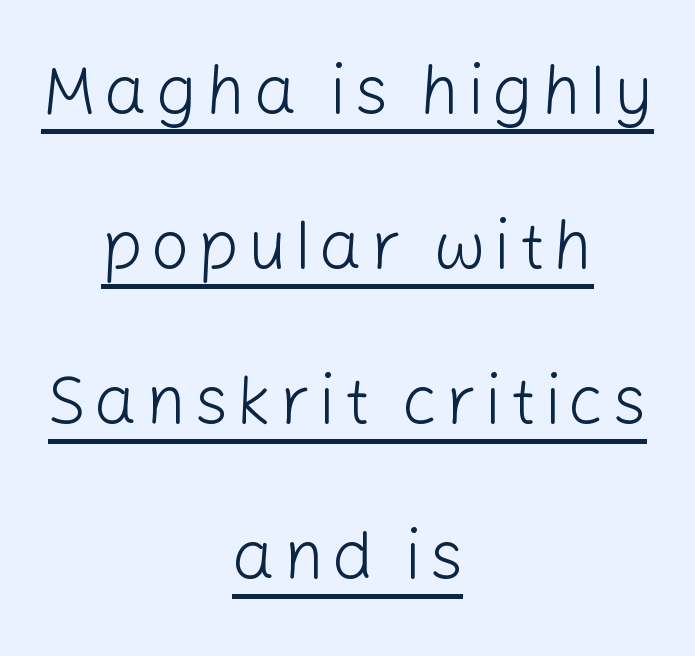
{"serif": "no", "italic": "no", "bold": "no", "weight": "light", "width": "normal", "stroke_contrast": "low", "x_height": "medium", "monospaced": "no", "underline": "yes", "align": "center", "line_spacing": "loose", "line_spacing_ratio": 2.28, "glyph_px": 68}
